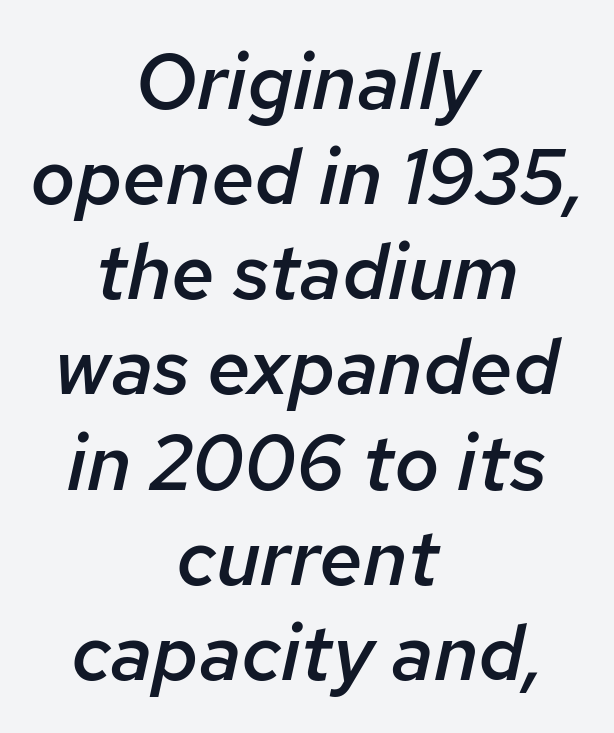
Descender tails drop into unmarked territory. Heft: intermediate — a semibold. If you drew a line through each stem, it would be angled. Students, note that the glyphs here touch the page at normal intervals.
